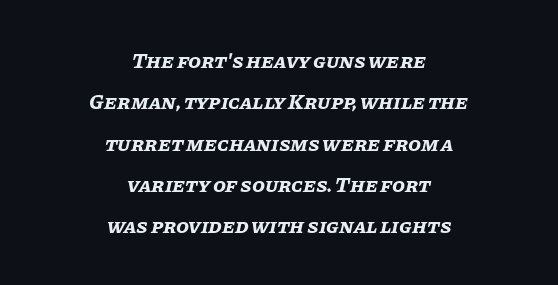
{"italic": "yes", "lean": "right", "slant_degrees": 11, "bold": "yes", "underline": "no", "align": "center", "line_spacing": "loose", "line_spacing_ratio": 1.97, "letter_spacing": "normal", "letter_spacing_em": 0.0, "glyph_px": 21}
